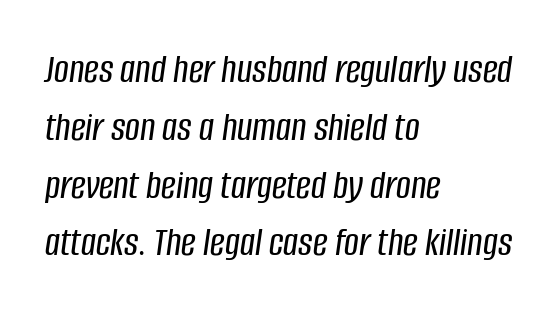
Q: Is the text italic (slanted)? A: Yes, it leans right by about 8 degrees.
Q: Is the text underlined? A: No.
Q: How is the paragraph aligned? A: Left-aligned.
Q: Is the spacing between letters normal or unusually wide? A: Normal.
Q: Is the spacing between lines tight, normal or loose? A: Normal.
Q: Width (condensed, normal, or wide)? A: Condensed.
Q: Stroke contrast? A: Low.
Q: x-height? A: Large.
Q: Monospaced? A: No.
